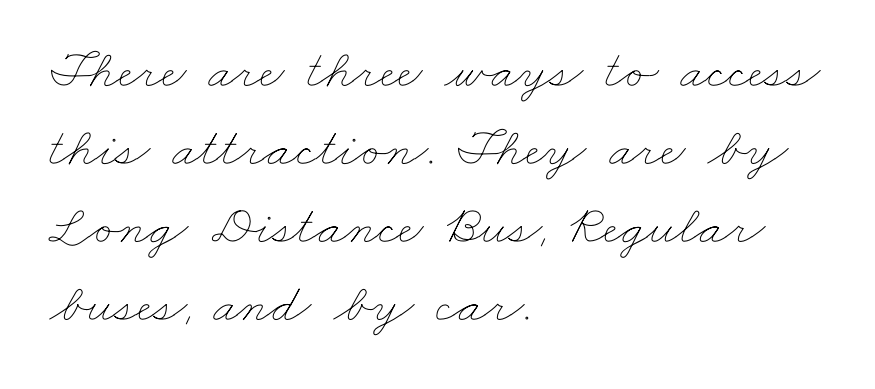
Q: Is the text bold? A: No.
Q: Is the text underlined? A: No.
Q: How is the paragraph aligned? A: Left-aligned.
Q: Is the spacing between letters normal or unusually wide? A: Normal.
Q: Is the spacing between lines tight, normal or loose? A: Normal.
Q: Width (condensed, normal, or wide)? A: Wide.
Q: Stroke contrast? A: Low.
Q: x-height? A: Small.
Q: Monospaced? A: No.
